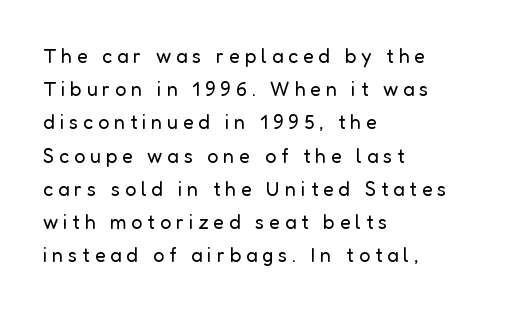
The image shows 20 px text type, upright; set left-aligned, normal line spacing (1.66x), unusually wide letter spacing (+0.24 em), not underlined.
